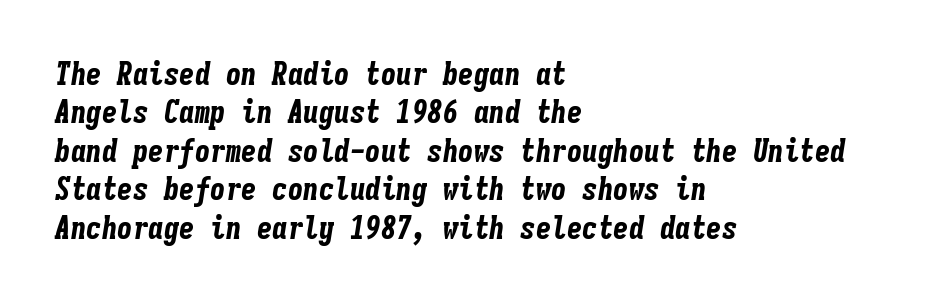
Is the type bold? Yes — the strokes are clearly thick and heavy. Spacing verdict: monospaced, one width for all characters. When letters slant like this, we call the style italic. Only glyphs here, with clear space below each row. The typesetter chose a ragged-right arrangement here.
